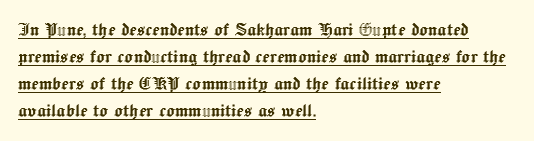
Designer's note — italics off, roman on. Spacing between characters is what you'd get straight out of the box. Left-aligned paragraph, ragged on the right. A baseline rule has been typeset under these characters.
